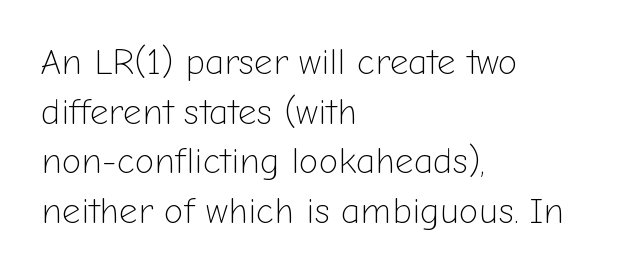
{"serif": "no", "italic": "no", "bold": "no", "weight": "light", "width": "normal", "stroke_contrast": "low", "x_height": "medium", "monospaced": "no", "underline": "no", "align": "left", "line_spacing": "normal", "line_spacing_ratio": 1.38, "letter_spacing": "normal", "letter_spacing_em": 0.0, "glyph_px": 36}
